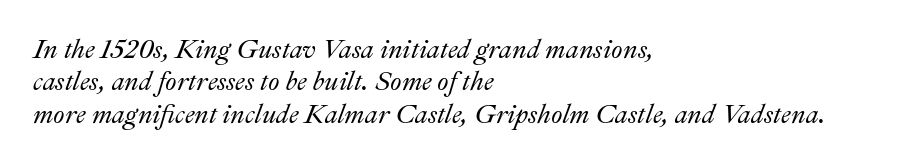
{"italic": "yes", "lean": "right", "slant_degrees": 22, "underline": "no", "align": "left", "line_spacing": "normal", "line_spacing_ratio": 1.25, "letter_spacing": "normal", "letter_spacing_em": 0.0, "glyph_px": 26}
